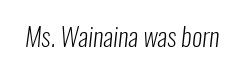
The image shows 26 px text type; set normal letter spacing, not underlined.
